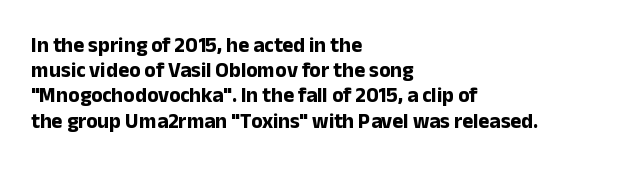
Each line starts at the same left margin while the right side varies. Upright lettering throughout. What stands out about the letter spacing? Nothing — it is the standard amount. Check the space under the baseline: it is left empty. The typesetting leans heavy: a genuine bold.
